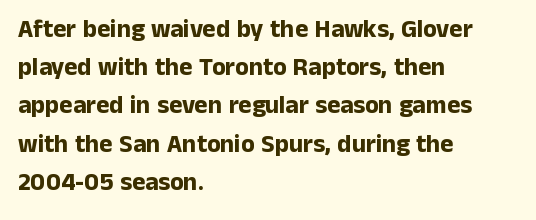
Q: Is the text bold? A: Yes.
Q: Is the text italic (slanted)? A: No, it is upright.
Q: Is the text underlined? A: No.
Q: How is the paragraph aligned? A: Left-aligned.
Q: Is the spacing between letters normal or unusually wide? A: Normal.
Q: Is the spacing between lines tight, normal or loose? A: Normal.
